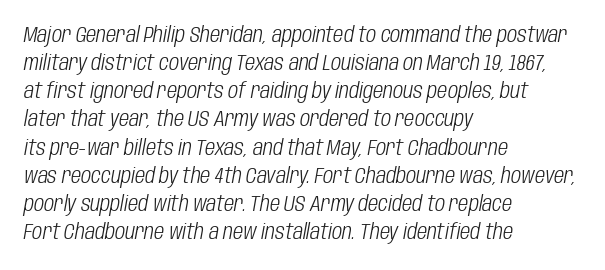
The image shows 22 px text type, italic (leaning right); set left-aligned, normal line spacing (1.28x), normal letter spacing, not underlined.
